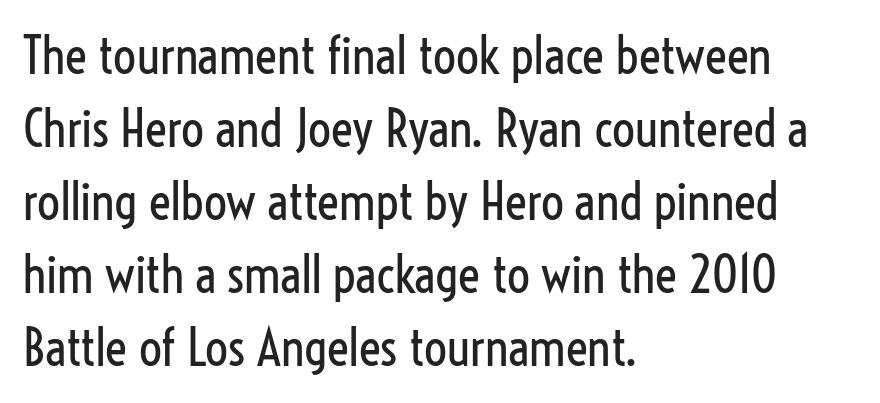
Q: Is the text bold? A: No.
Q: Is the text italic (slanted)? A: No, it is upright.
Q: Is the typeface a serif or a sans-serif typeface? A: Sans-serif.
Q: Is the text underlined? A: No.
Q: How is the paragraph aligned? A: Left-aligned.
Q: Is the spacing between letters normal or unusually wide? A: Normal.
Q: Is the spacing between lines tight, normal or loose? A: Normal.
Q: Width (condensed, normal, or wide)? A: Condensed.
Q: Stroke contrast? A: Low.
Q: x-height? A: Medium.
Q: Monospaced? A: No.
